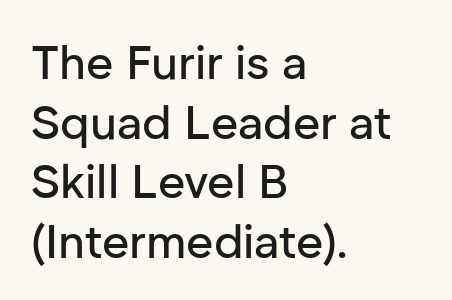
{"serif": "no", "italic": "no", "width": "normal", "stroke_contrast": "low", "x_height": "medium", "monospaced": "no", "underline": "no", "align": "left", "line_spacing": "normal", "line_spacing_ratio": 1.27, "letter_spacing": "normal", "letter_spacing_em": 0.0, "glyph_px": 47}
